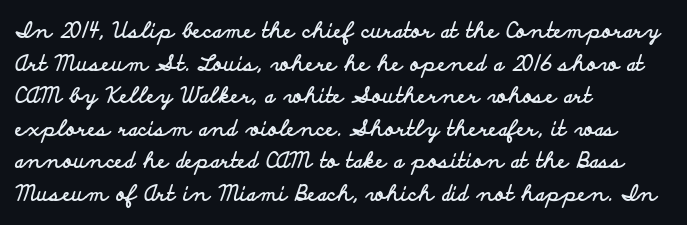
The image shows 21 px bold type; set left-aligned, normal line spacing (1.55x), normal letter spacing, not underlined.
